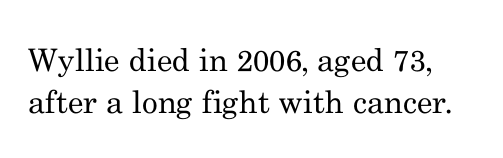
Spacing between characters is what you'd get straight out of the box. Do the characters align in a grid? No, the font is proportional. How would I describe the line gaps? Plain and ordinary. Glance below the letters and you will spot only blank space.
